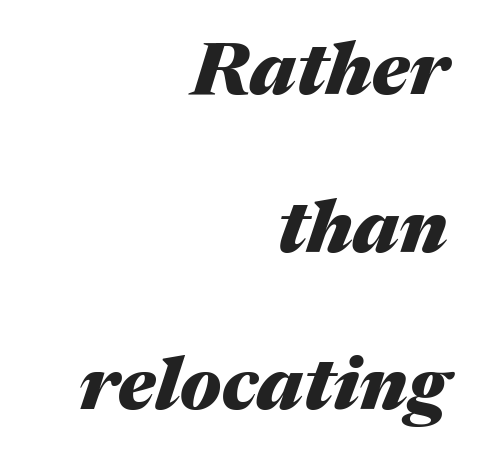
{"italic": "yes", "lean": "right", "slant_degrees": 17, "bold": "yes", "weight": "heavy", "width": "normal", "stroke_contrast": "medium", "x_height": "medium", "monospaced": "no", "underline": "no", "align": "right", "line_spacing": "loose", "line_spacing_ratio": 2.16, "letter_spacing": "normal", "letter_spacing_em": 0.0, "glyph_px": 73}
